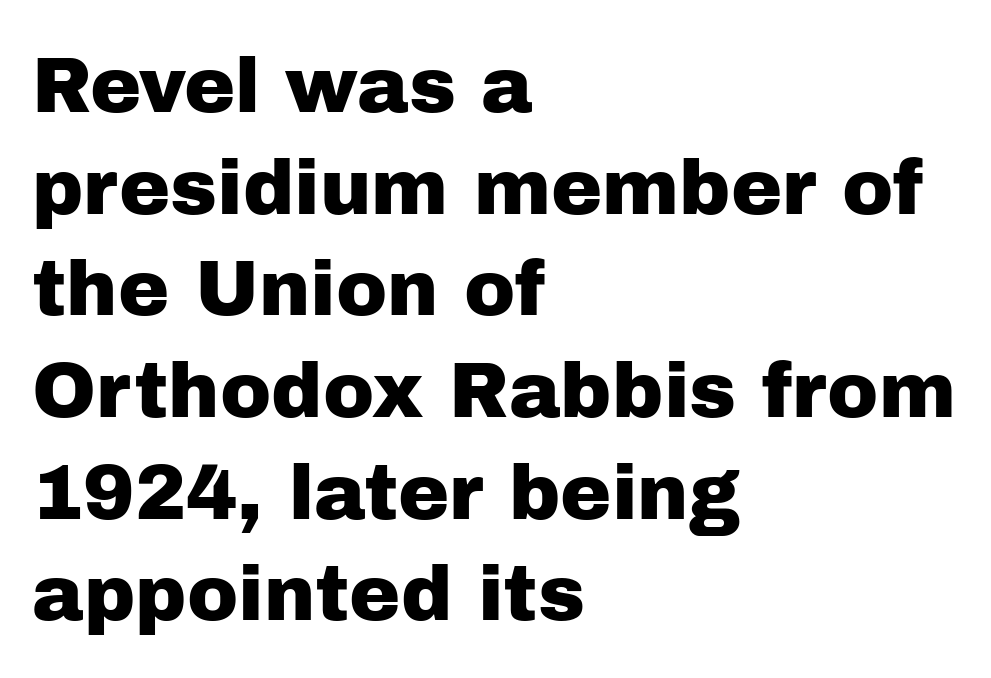
The specimen reads as upright at a glance. Baseline-to-baseline distance is the conventional proportion of letter height. The rendering uses natural spacing where letterforms have individual widths. Type without underlining.
